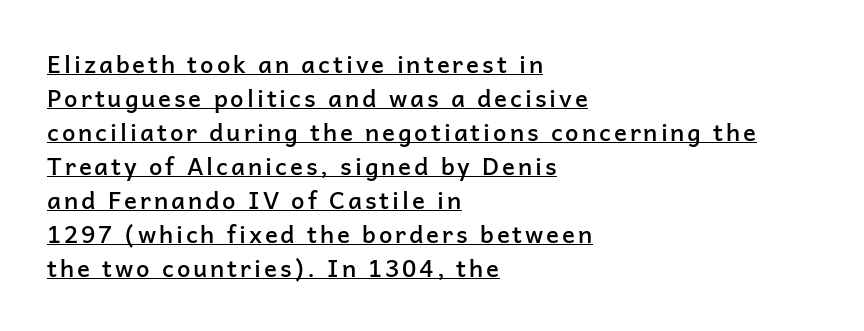
These lines are set flush left with a ragged right edge. Every stem runs plumb, perpendicular to the baseline. The glyphs are accompanied by a horizontal stroke just below them. Horizontal bands of white between lines are of average thickness.
